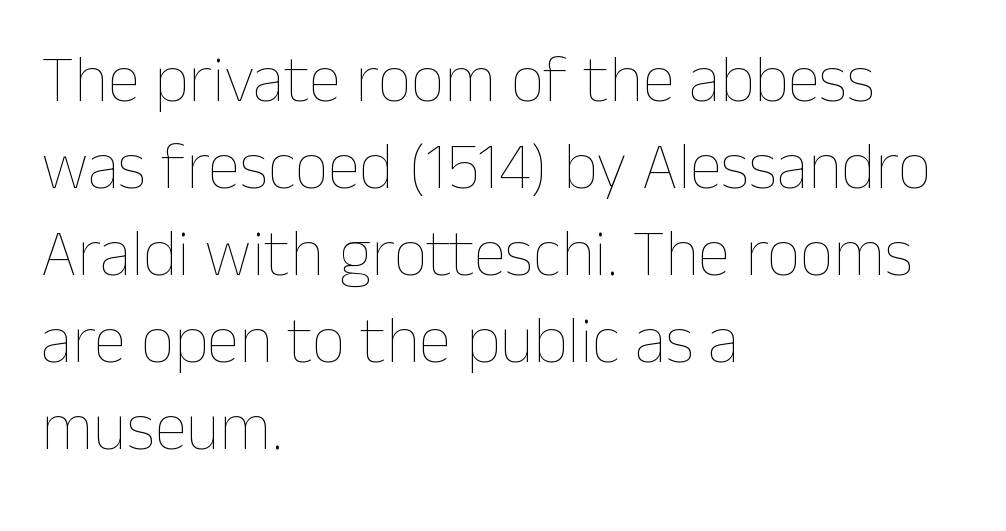
{"italic": "no", "bold": "no", "weight": "thin", "width": "normal", "stroke_contrast": "low", "x_height": "medium", "monospaced": "no", "underline": "no", "align": "left", "line_spacing": "normal", "line_spacing_ratio": 1.32, "letter_spacing": "normal", "letter_spacing_em": 0.0, "glyph_px": 66}
